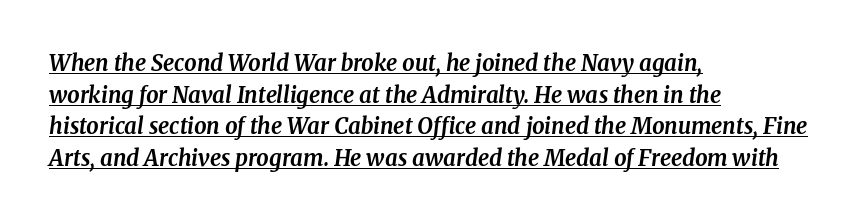
Q: Is the text bold? A: Yes.
Q: Is the text italic (slanted)? A: Yes, it leans right by about 8 degrees.
Q: Is the text underlined? A: Yes.
Q: How is the paragraph aligned? A: Left-aligned.
Q: Is the spacing between letters normal or unusually wide? A: Normal.
Q: Is the spacing between lines tight, normal or loose? A: Normal.
